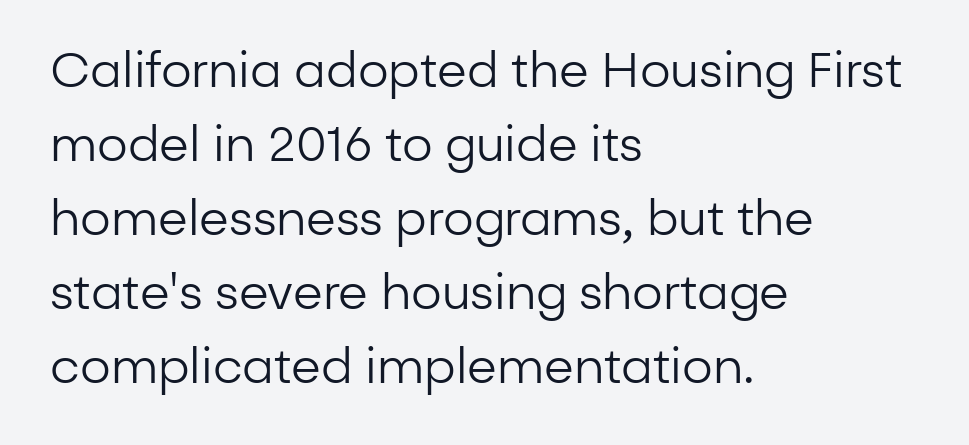
The image shows 48 px regular-weight sans-serif type, upright; set left-aligned, normal line spacing (1.54x), normal letter spacing, not underlined; low stroke contrast and a medium x-height.
